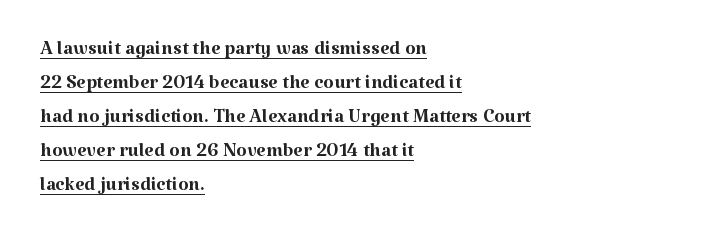
The image shows 27 px text type, upright; set left-aligned, normal line spacing (1.26x), normal letter spacing, underlined.
